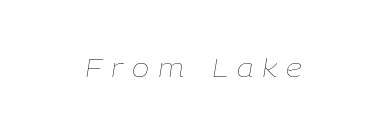
{"italic": "yes", "lean": "right", "slant_degrees": 9, "bold": "no", "underline": "no", "letter_spacing": "wide", "letter_spacing_em": 0.35, "glyph_px": 26}
